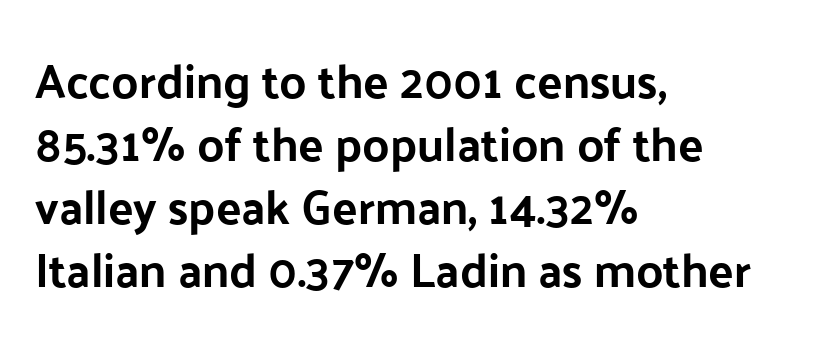
The image shows 47 px bold sans-serif type, upright; set left-aligned, normal line spacing (1.34x), normal letter spacing, not underlined; low stroke contrast and a medium x-height.
